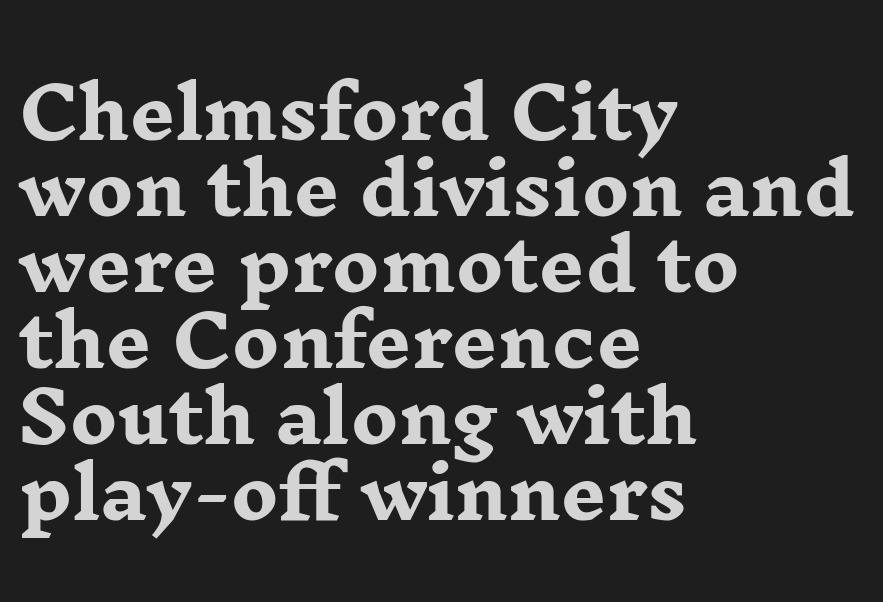
The image shows 71 px heavy, wide serif type, upright; set left-aligned, tight line spacing (1.07x), normal letter spacing, not underlined; low stroke contrast and a medium x-height.
